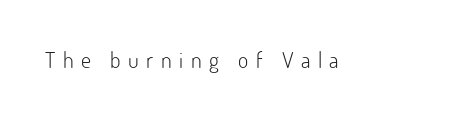
Decoration check: the copy has no underline. Does extra space separate the letters? Yes, quite a lot of it. The specimen reads as upright at a glance. Caption: face not bold, strokes unweighted.
